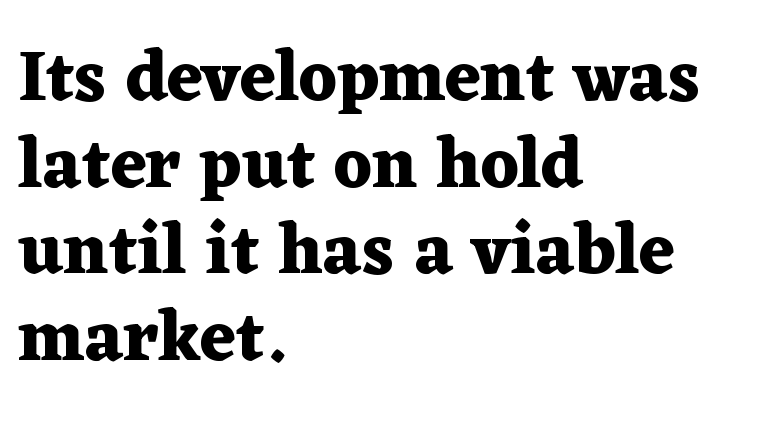
The image shows 71 px heavy, wide serif type, upright; set left-aligned, line spacing 1.22x, normal letter spacing, not underlined; medium stroke contrast and a medium x-height.
